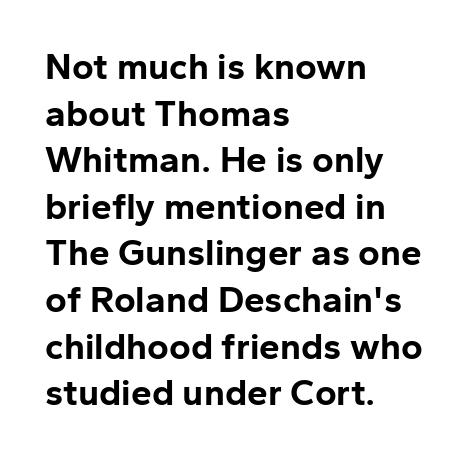
What stands out about the letter spacing? Nothing — it is the standard amount. A full-strength bold gives these letters their thick strokes. Leading: standard. All the whitespace from short lines collects on the right.
